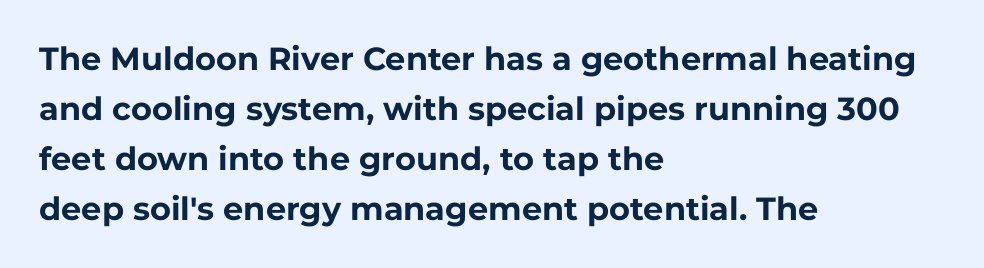
Q: Is the text bold? A: Yes.
Q: Is the text italic (slanted)? A: No, it is upright.
Q: Is the typeface a serif or a sans-serif typeface? A: Sans-serif.
Q: Is the text underlined? A: No.
Q: How is the paragraph aligned? A: Left-aligned.
Q: Is the spacing between letters normal or unusually wide? A: Normal.
Q: Is the spacing between lines tight, normal or loose? A: Normal.
Q: Width (condensed, normal, or wide)? A: Normal.
Q: Stroke contrast? A: Low.
Q: x-height? A: Medium.
Q: Monospaced? A: No.
